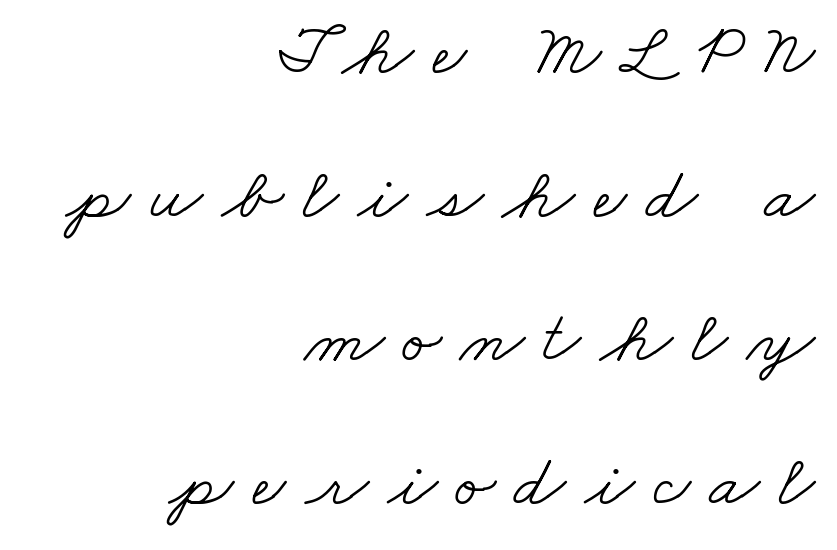
{"serif": "yes", "bold": "no", "weight": "light", "width": "wide", "stroke_contrast": "low", "x_height": "small", "monospaced": "no", "underline": "no", "align": "right", "line_spacing": "loose", "line_spacing_ratio": 1.94, "letter_spacing": "wide", "letter_spacing_em": 0.25, "glyph_px": 74}
